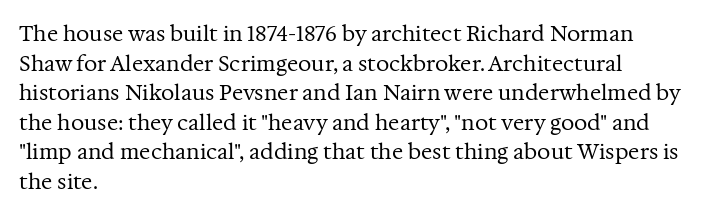
Q: Is the text bold? A: No.
Q: Is the text italic (slanted)? A: No, it is upright.
Q: Is the text underlined? A: No.
Q: How is the paragraph aligned? A: Left-aligned.
Q: Is the spacing between letters normal or unusually wide? A: Normal.
Q: Is the spacing between lines tight, normal or loose? A: Normal.
